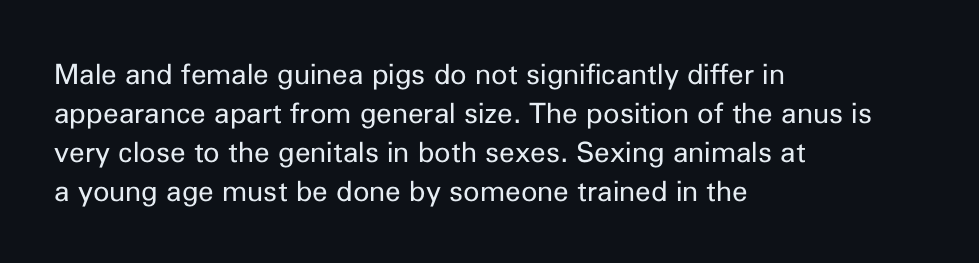
{"serif": "no", "italic": "no", "bold": "no", "weight": "regular", "width": "normal", "stroke_contrast": "low", "x_height": "medium", "monospaced": "no", "underline": "no", "align": "left", "line_spacing": "normal", "line_spacing_ratio": 1.39, "letter_spacing": "normal", "letter_spacing_em": 0.0, "glyph_px": 28}
